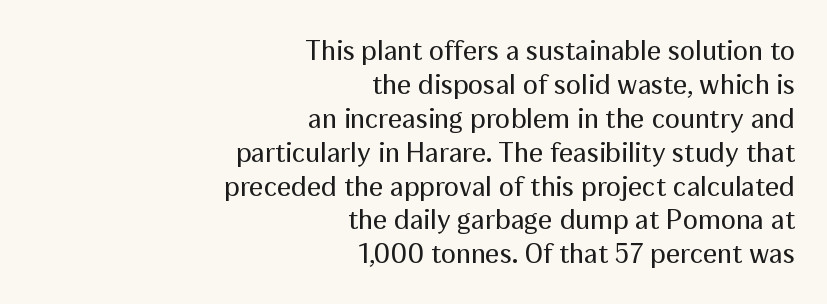
{"serif": "no", "italic": "no", "bold": "no", "weight": "regular", "width": "normal", "stroke_contrast": "medium", "x_height": "medium", "monospaced": "no", "underline": "no", "align": "right", "line_spacing_ratio": 1.21, "letter_spacing": "normal", "letter_spacing_em": 0.0, "glyph_px": 28}
